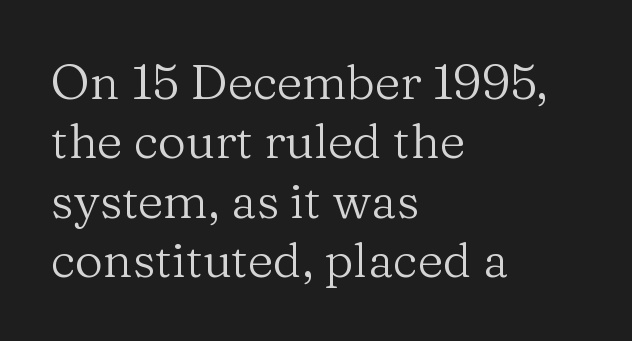
The image shows 49 px regular-weight serif type, upright; set left-aligned, line spacing 1.21x, normal letter spacing, not underlined; medium stroke contrast and a medium x-height.
